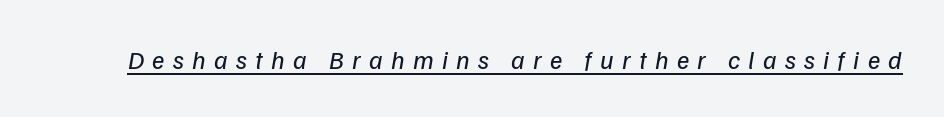
{"italic": "yes", "lean": "right", "slant_degrees": 9, "bold": "no", "underline": "yes", "letter_spacing": "wide", "letter_spacing_em": 0.32, "glyph_px": 26}
